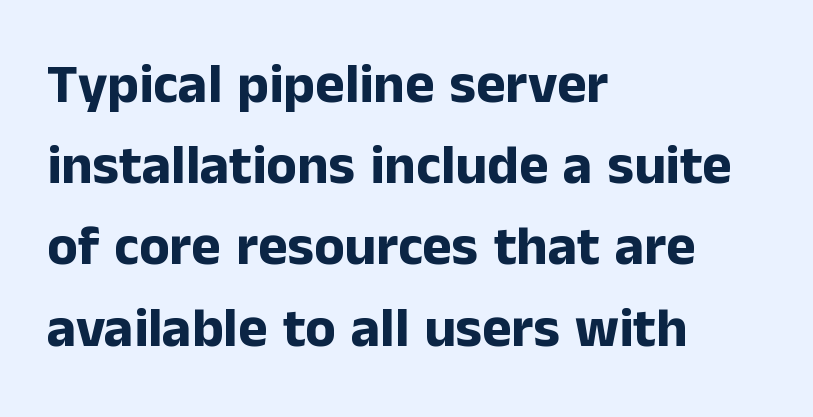
The image shows 56 px bold sans-serif type, upright; set left-aligned, normal line spacing (1.45x), normal letter spacing, not underlined; low stroke contrast and a medium x-height.
